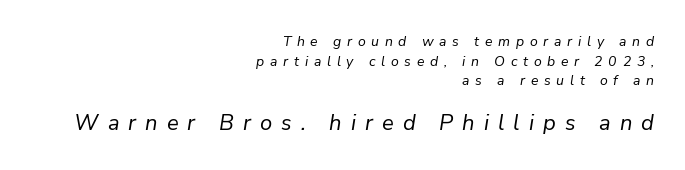
{"italic": "yes", "lean": "right", "slant_degrees": 9, "bold": "no", "underline": "no", "align": "right", "line_spacing": "normal", "line_spacing_ratio": 1.4, "letter_spacing": "wide", "letter_spacing_em": 0.41, "larger_block": "second", "size_ratio": 1.57, "glyph_px": 22}
